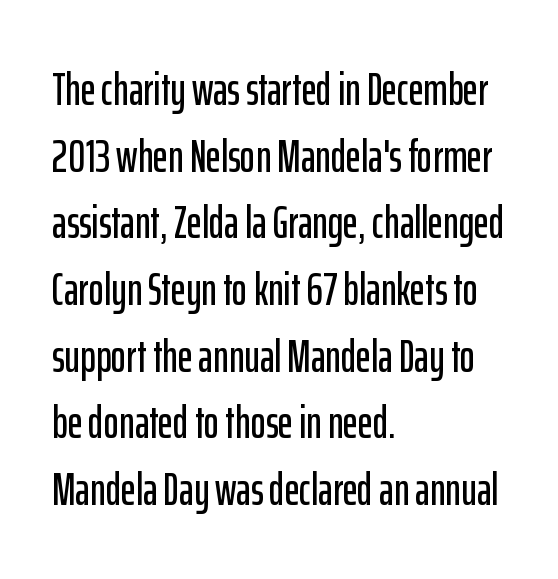
The image shows 46 px condensed sans-serif type, upright; set left-aligned, normal line spacing (1.45x), normal letter spacing, not underlined; low stroke contrast and a medium x-height.
